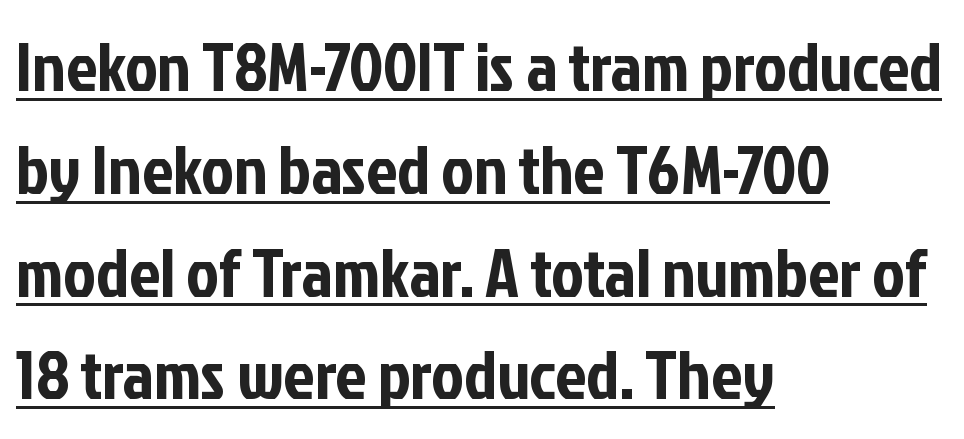
Q: Is the text italic (slanted)? A: No, it is upright.
Q: Is the typeface a serif or a sans-serif typeface? A: Sans-serif.
Q: Is the text underlined? A: Yes.
Q: How is the paragraph aligned? A: Left-aligned.
Q: Is the spacing between letters normal or unusually wide? A: Normal.
Q: Is the spacing between lines tight, normal or loose? A: Normal.
Q: Width (condensed, normal, or wide)? A: Condensed.
Q: Stroke contrast? A: Low.
Q: x-height? A: Medium.
Q: Monospaced? A: No.
